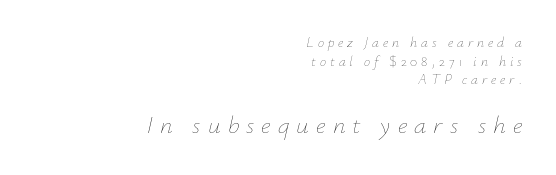
{"italic": "yes", "lean": "right", "slant_degrees": 12, "bold": "no", "underline": "no", "align": "right", "line_spacing": "normal", "line_spacing_ratio": 1.33, "letter_spacing": "wide", "letter_spacing_em": 0.28, "larger_block": "second", "size_ratio": 1.79, "glyph_px": 25}
